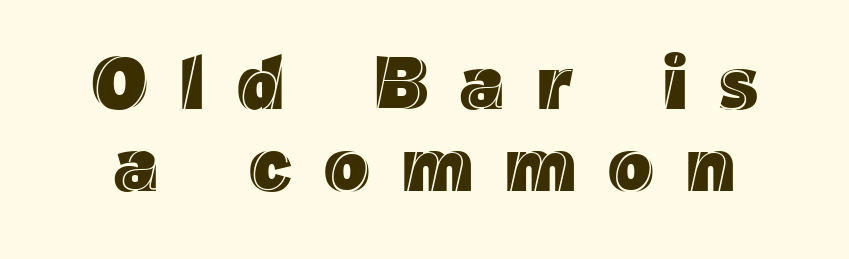
{"italic": "no", "width": "normal", "x_height": "medium", "monospaced": "no", "underline": "no", "line_spacing": "tight", "line_spacing_ratio": 1.09, "letter_spacing": "wide", "letter_spacing_em": 0.43, "glyph_px": 75}
